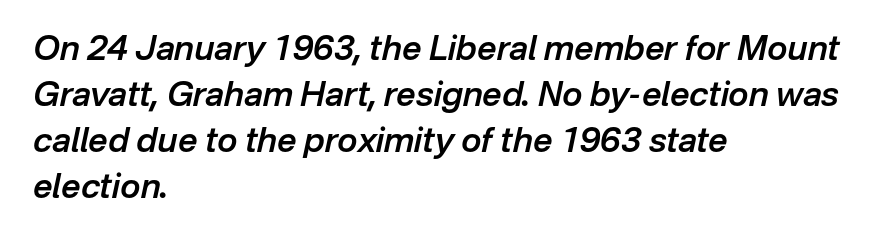
{"italic": "yes", "lean": "right", "slant_degrees": 12, "bold": "semi", "weight": "semibold", "width": "normal", "stroke_contrast": "low", "x_height": "medium", "monospaced": "no", "underline": "no", "align": "left", "line_spacing": "normal", "line_spacing_ratio": 1.35, "letter_spacing": "normal", "letter_spacing_em": 0.0, "glyph_px": 34}
